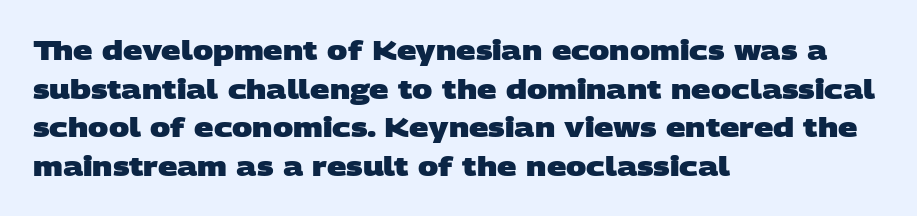
Evenly set lines give the paragraph a standard silhouette. Notice how thick the strokes are: this is what a full bold looks like. Where is the straight margin? On the left. The horizontal fit of the characters is conventional and even.
